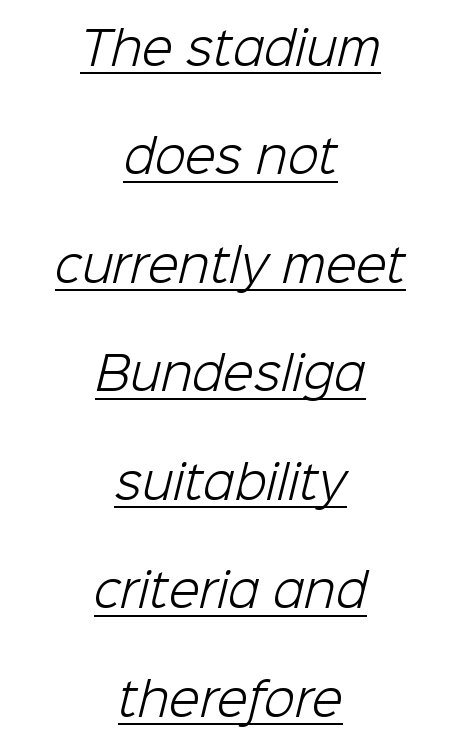
{"serif": "no", "bold": "no", "weight": "light", "width": "normal", "stroke_contrast": "low", "x_height": "medium", "monospaced": "no", "underline": "yes", "align": "center", "line_spacing": "loose", "line_spacing_ratio": 2.41, "letter_spacing": "normal", "letter_spacing_em": 0.0, "glyph_px": 45}
